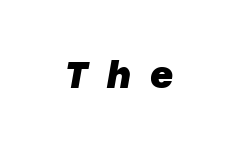
Q: Is the text bold? A: Yes.
Q: Is the text italic (slanted)? A: Yes, it leans right by about 10 degrees.
Q: Is the text underlined? A: No.
Q: How is the paragraph aligned? A: Centered.
Q: Is the spacing between letters normal or unusually wide? A: Unusually wide.
Q: Width (condensed, normal, or wide)? A: Normal.
Q: Stroke contrast? A: Low.
Q: x-height? A: Medium.
Q: Monospaced? A: No.
